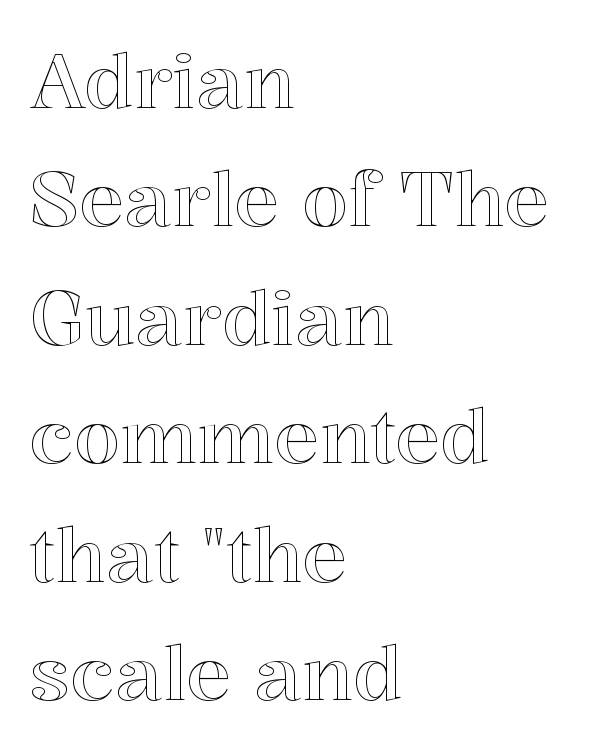
The image shows 75 px text type, upright; set left-aligned, normal line spacing (1.58x), normal letter spacing, not underlined; a medium x-height.
